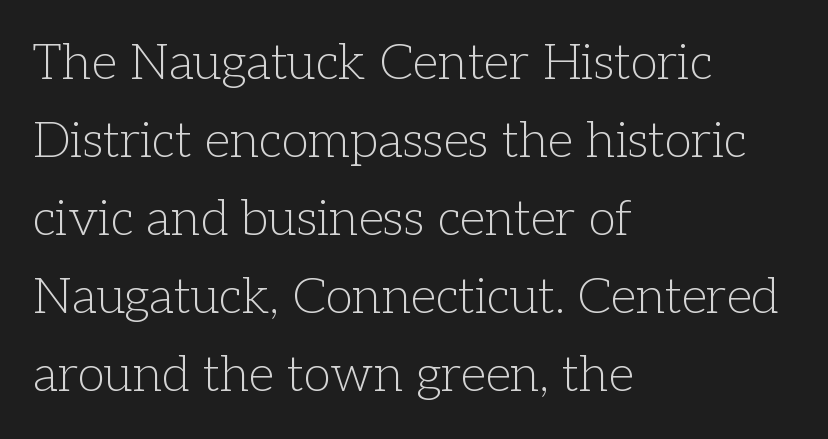
Ordinary non-slanted type is in use. Looks like regular typesetting: each glyph gets only the width it needs. Is the letter spacing exaggerated? No — it looks like the ordinary default. Only glyphs here, with clear space below each row.
